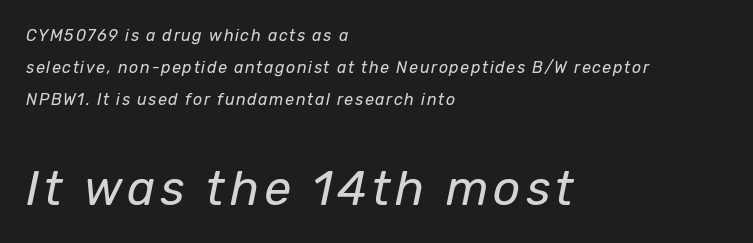
{"italic": "yes", "lean": "right", "slant_degrees": 12, "bold": "no", "weight": "regular", "width": "normal", "stroke_contrast": "low", "x_height": "medium", "monospaced": "no", "underline": "no", "align": "left", "line_spacing": "loose", "line_spacing_ratio": 1.99, "larger_block": "second", "size_ratio": 3.0, "glyph_px": 48}
